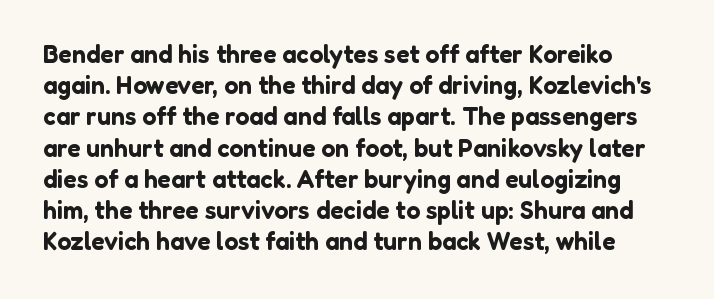
{"italic": "no", "underline": "no", "line_spacing": "normal", "line_spacing_ratio": 1.25, "letter_spacing": "normal", "letter_spacing_em": 0.0, "glyph_px": 25}
